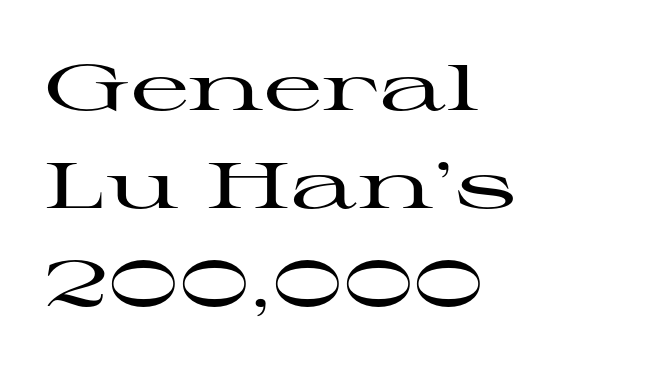
{"serif": "yes", "italic": "no", "width": "wide", "stroke_contrast": "high", "x_height": "medium", "monospaced": "no", "underline": "no", "align": "left", "line_spacing": "normal", "line_spacing_ratio": 1.53, "letter_spacing": "normal", "letter_spacing_em": 0.0, "glyph_px": 64}
